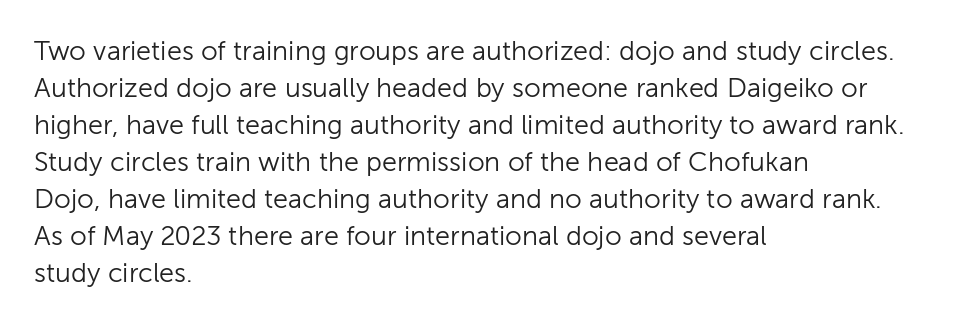
The image shows 27 px text type, upright; set left-aligned, normal line spacing (1.37x), normal letter spacing, not underlined.
